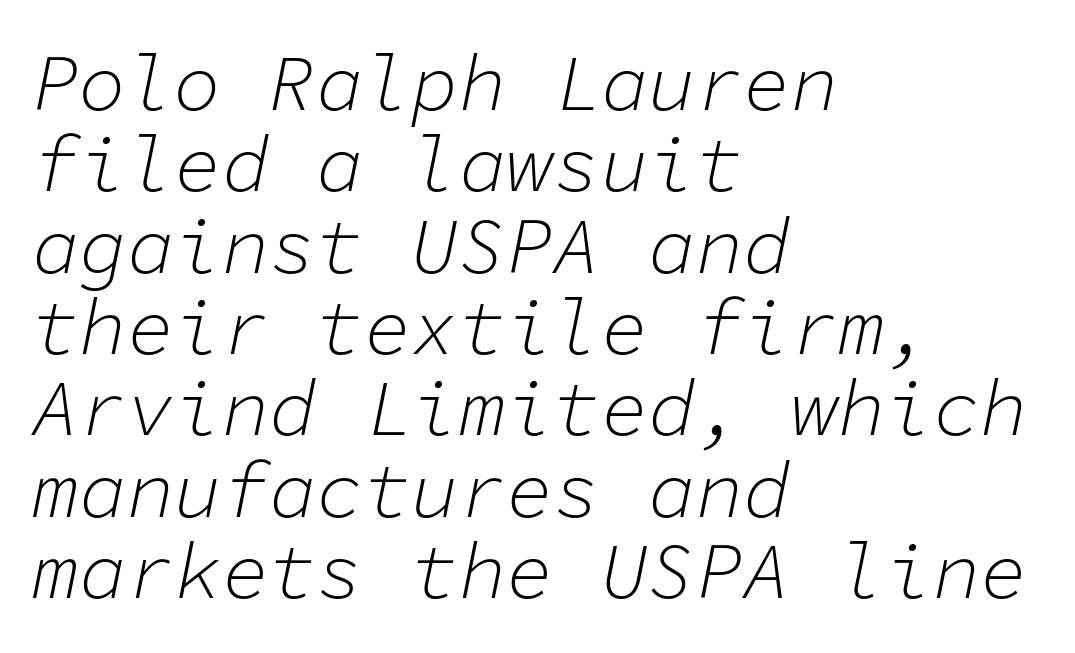
The image shows 79 px light type, italic (leaning right), monospaced; set left-aligned, tight line spacing (1.03x), normal letter spacing, not underlined; low stroke contrast and a medium x-height.
